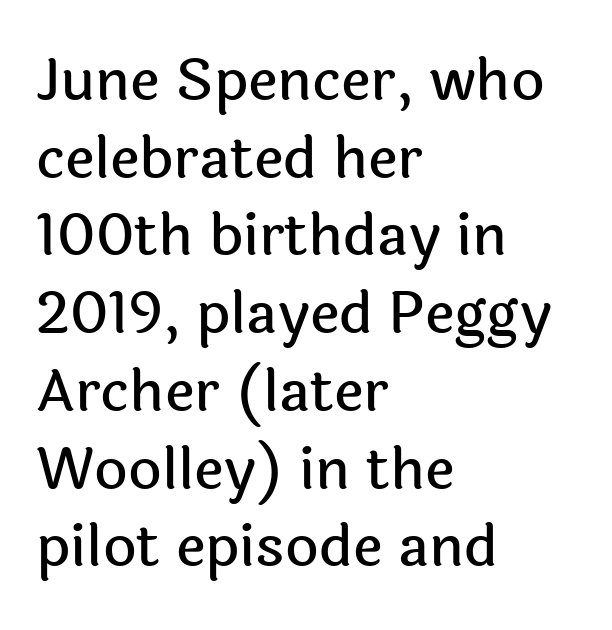
{"serif": "no", "italic": "no", "width": "normal", "x_height": "medium", "monospaced": "no", "underline": "no", "align": "left", "line_spacing": "normal", "line_spacing_ratio": 1.34, "letter_spacing": "normal", "letter_spacing_em": 0.0, "glyph_px": 58}
